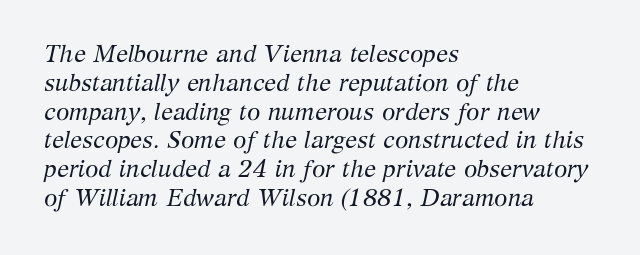
The image shows 24 px text type, italic (leaning right); set left-aligned, line spacing 1.2x, normal letter spacing, not underlined.
